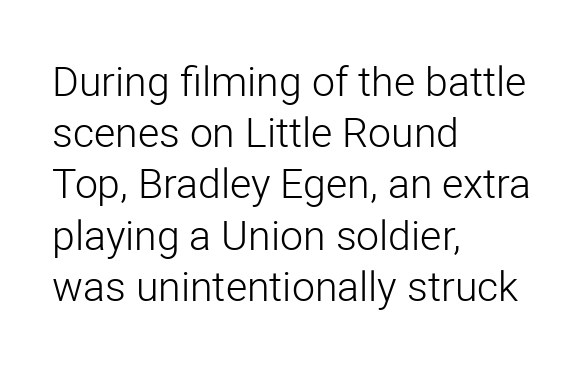
{"serif": "no", "italic": "no", "bold": "no", "weight": "light", "width": "normal", "stroke_contrast": "low", "x_height": "medium", "monospaced": "no", "underline": "no", "align": "left", "line_spacing": "normal", "line_spacing_ratio": 1.25, "letter_spacing": "normal", "letter_spacing_em": 0.0, "glyph_px": 41}
